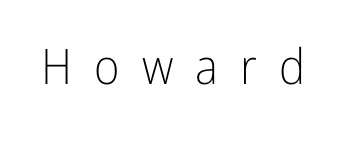
Weight: regular or lighter. The letters advance in unequal steps, a hallmark of proportional type. These lines were composed using upright roman letters. Compared with typical body copy, the letter spacing here is much looser. The space directly below the letters is spotless. A sans-serif font was chosen for this passage.
